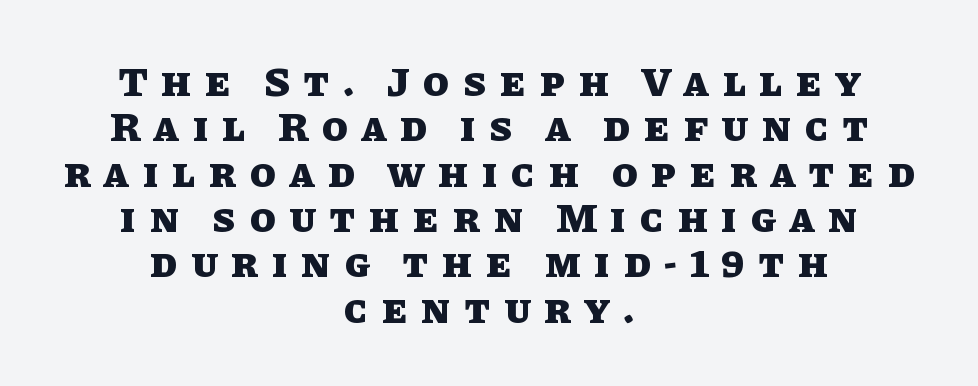
{"italic": "no", "bold": "yes", "weight": "heavy", "width": "normal", "stroke_contrast": "low", "x_height": "large", "monospaced": "no", "underline": "no", "align": "center", "line_spacing": "tight", "line_spacing_ratio": 1.08, "letter_spacing": "wide", "letter_spacing_em": 0.33, "glyph_px": 42}
